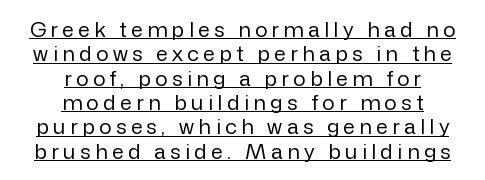
Upright lettering throughout. This rendering uses center alignment, leaving both contours irregular but symmetric. The strokes are not fattened; the text isn't bold. The rendered words wear a rule along their underside. Tracking here is generous; glyphs stand well apart from one another.
